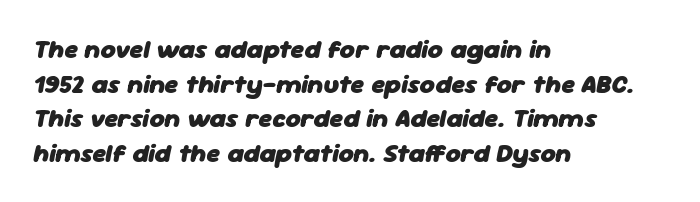
{"italic": "yes", "lean": "right", "slant_degrees": 11, "bold": "yes", "underline": "no", "align": "left", "line_spacing": "normal", "line_spacing_ratio": 1.33, "letter_spacing": "normal", "letter_spacing_em": 0.0, "glyph_px": 26}
